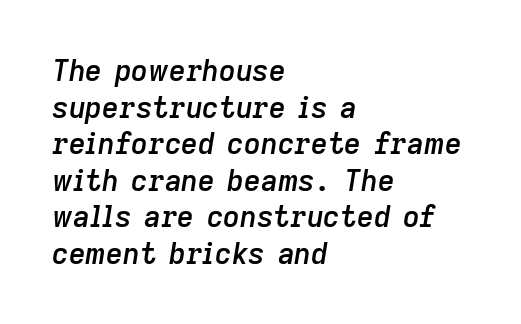
The image shows 29 px semibold type, italic (leaning right); set left-aligned, normal line spacing (1.26x), normal letter spacing, not underlined; low stroke contrast and a medium x-height.
